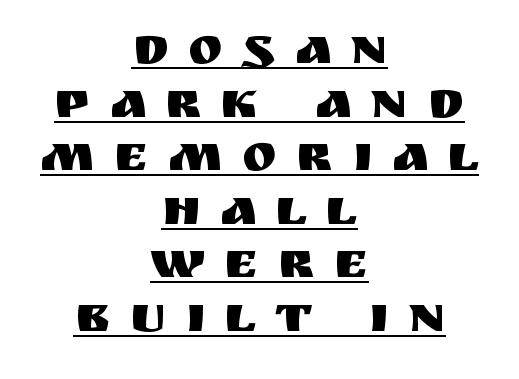
{"serif": "no", "italic": "no", "width": "normal", "stroke_contrast": "medium", "x_height": "large", "monospaced": "no", "underline": "yes", "align": "center", "line_spacing": "tight", "line_spacing_ratio": 1.03, "letter_spacing": "wide", "letter_spacing_em": 0.37, "glyph_px": 52}
